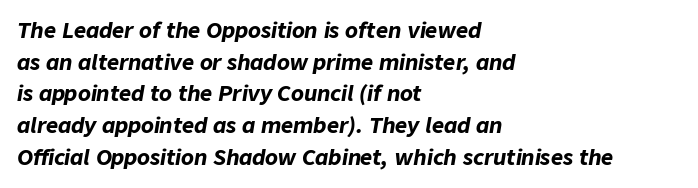
The image shows 21 px bold type, italic (leaning right); set left-aligned, normal line spacing (1.51x), normal letter spacing, not underlined.
